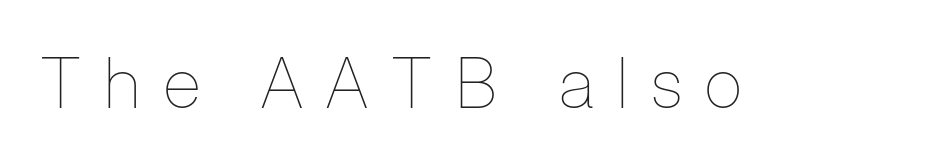
{"italic": "no", "bold": "no", "weight": "thin", "width": "condensed", "stroke_contrast": "low", "x_height": "medium", "monospaced": "no", "underline": "no", "letter_spacing": "wide", "letter_spacing_em": 0.33, "glyph_px": 70}
